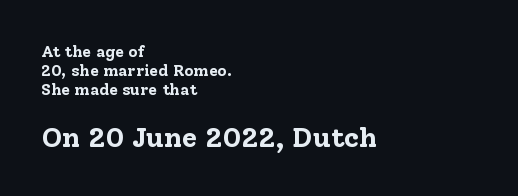
Decoration check: the copy has no underline. Plenty of ink on the page — the face is bold. These lines are set flush left with a ragged right edge. The letters advance in unequal steps, a hallmark of proportional type. Note: serifs present on the glyphs. The more generous point size was reserved for the lower chunk.
